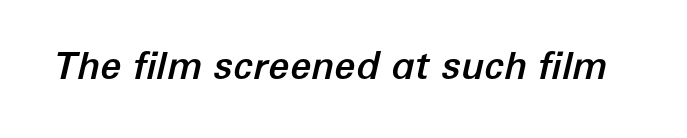
Q: Is the text italic (slanted)? A: Yes, it leans right by about 12 degrees.
Q: Is the text underlined? A: No.
Q: Is the spacing between letters normal or unusually wide? A: Normal.
Q: Width (condensed, normal, or wide)? A: Normal.
Q: Stroke contrast? A: Low.
Q: x-height? A: Medium.
Q: Monospaced? A: No.
